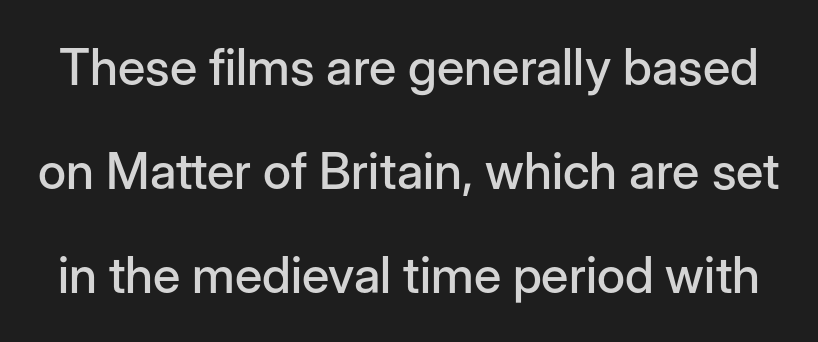
{"serif": "no", "italic": "no", "width": "normal", "stroke_contrast": "low", "x_height": "medium", "monospaced": "no", "underline": "no", "line_spacing": "loose", "line_spacing_ratio": 2.08, "letter_spacing": "normal", "letter_spacing_em": 0.0, "glyph_px": 50}
